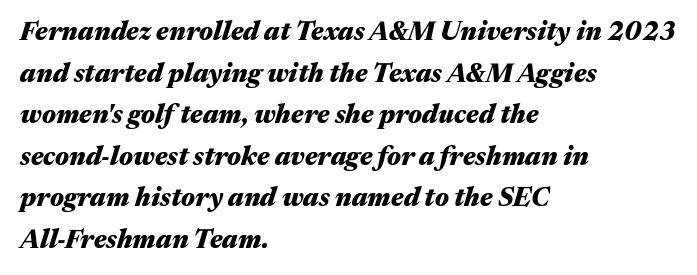
Q: Is the text bold? A: Yes.
Q: Is the text italic (slanted)? A: Yes, it leans right by about 17 degrees.
Q: Is the text underlined? A: No.
Q: How is the paragraph aligned? A: Left-aligned.
Q: Is the spacing between letters normal or unusually wide? A: Normal.
Q: Is the spacing between lines tight, normal or loose? A: Normal.
